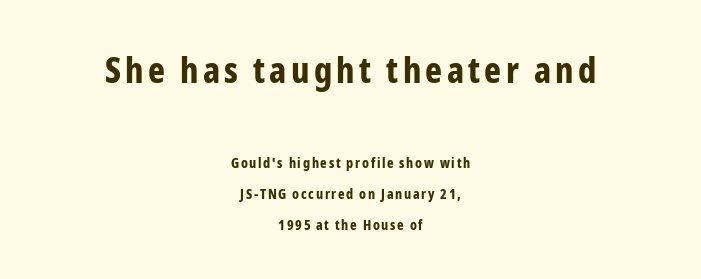
The image shows 36 px bold, condensed sans-serif type, upright; set centered, loose line spacing (2.22x), not underlined; the first (top) block is 2.57x larger; low stroke contrast and a medium x-height.
